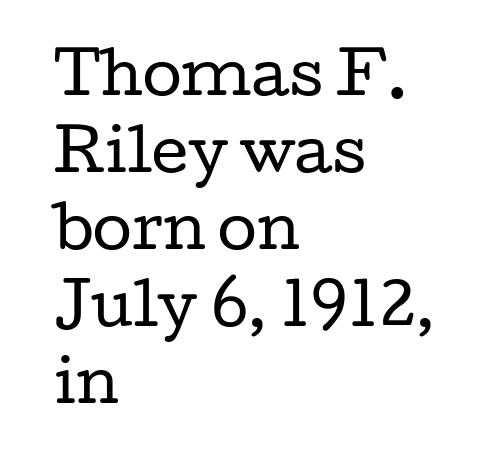
The image shows 57 px regular-weight, wide serif type, upright; set left-aligned, normal line spacing (1.35x), normal letter spacing, not underlined; low stroke contrast and a medium x-height.
